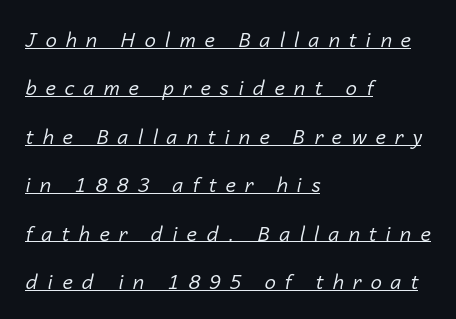
Line beginnings align vertically; line endings do not. Glyph-to-glyph distance is far greater than everyday printed text. Airy leading. Caption: face not bold, strokes unweighted. Each line of the rendering has a horizontal stroke beneath the glyphs. An italicized treatment has been applied to the whole sample.
